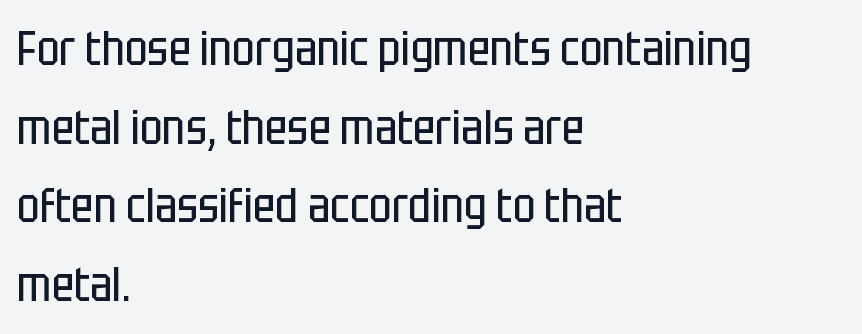
The image shows 48 px regular-weight, condensed sans-serif type, upright; set left-aligned, normal line spacing (1.64x), normal letter spacing, not underlined; low stroke contrast and a large x-height.
